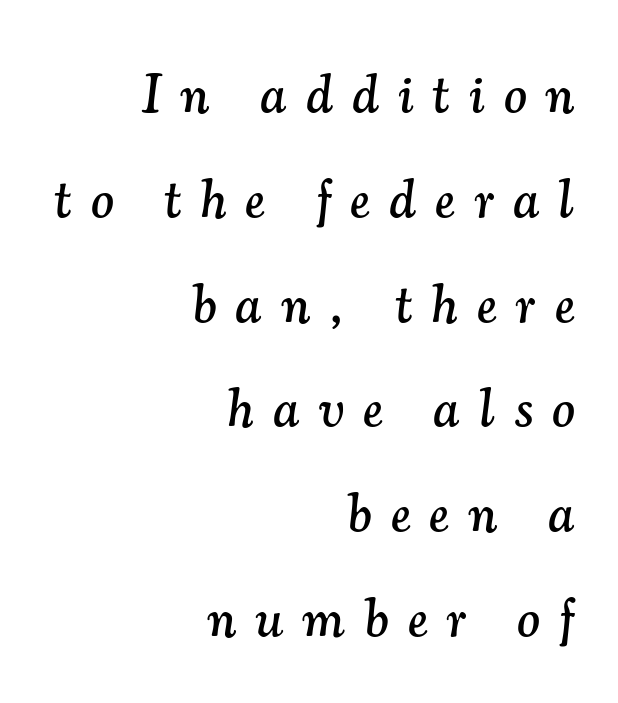
Think of a printed novel: that variable character pitch is what you see here. The tracking jumps out immediately: characters are airy and widely separated. Stroke terminals: seriffed. The words here are not underlined.
